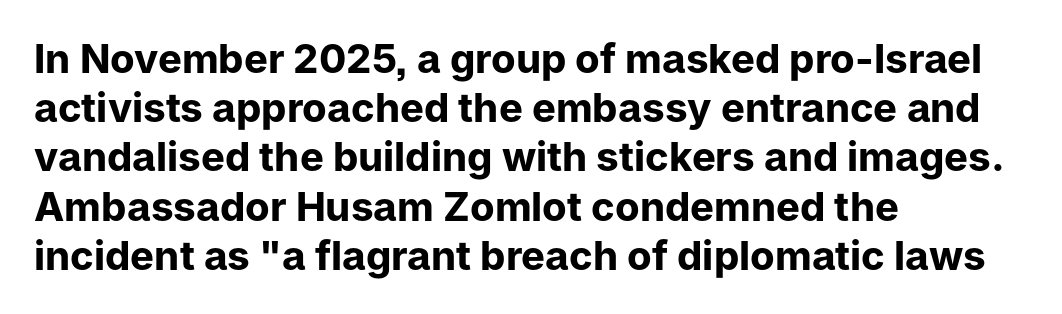
{"serif": "no", "italic": "no", "bold": "yes", "weight": "bold", "width": "normal", "stroke_contrast": "low", "x_height": "medium", "monospaced": "no", "underline": "no", "align": "left", "line_spacing_ratio": 1.23, "letter_spacing": "normal", "letter_spacing_em": 0.0, "glyph_px": 40}
